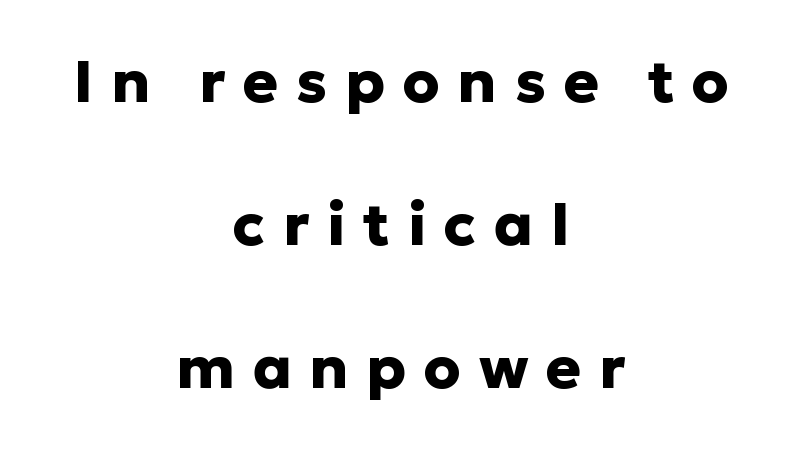
Q: Is the text bold? A: Yes.
Q: Is the text italic (slanted)? A: No, it is upright.
Q: Is the typeface a serif or a sans-serif typeface? A: Sans-serif.
Q: Is the text underlined? A: No.
Q: How is the paragraph aligned? A: Centered.
Q: Is the spacing between letters normal or unusually wide? A: Unusually wide.
Q: Is the spacing between lines tight, normal or loose? A: Loose.
Q: Width (condensed, normal, or wide)? A: Normal.
Q: Stroke contrast? A: Low.
Q: x-height? A: Medium.
Q: Monospaced? A: No.
